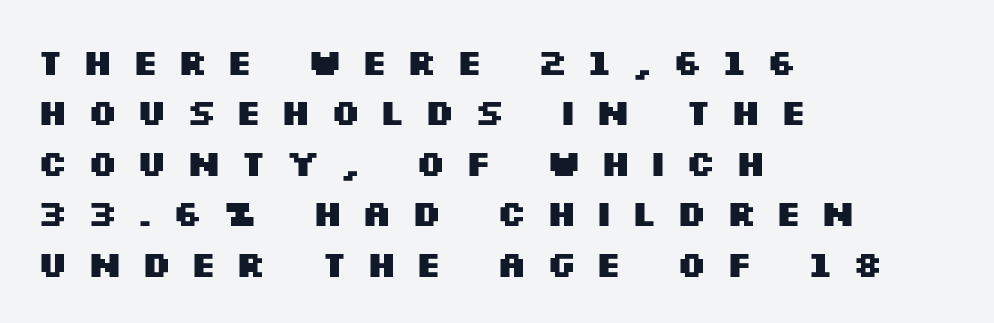
The image shows 36 px heavy, wide sans-serif type, upright; set left-aligned, normal line spacing (1.4x), unusually wide letter spacing (+0.5 em), not underlined; medium stroke contrast and a large x-height.
